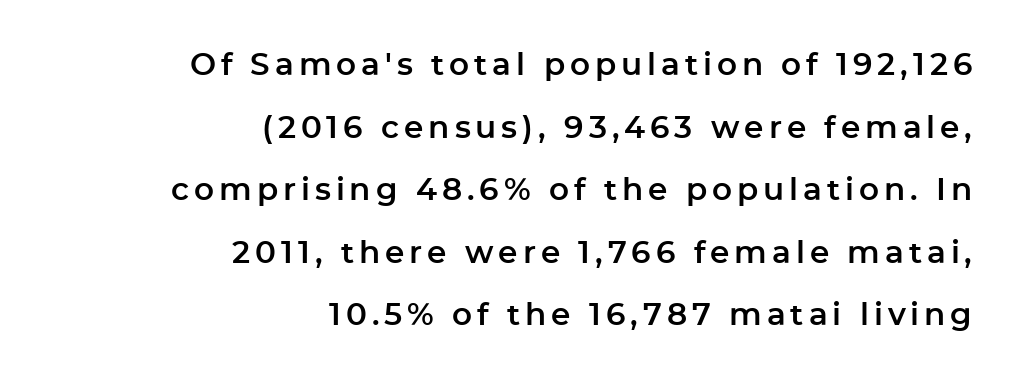
Q: Is the text italic (slanted)? A: No, it is upright.
Q: Is the typeface a serif or a sans-serif typeface? A: Sans-serif.
Q: Is the text underlined? A: No.
Q: How is the paragraph aligned? A: Right-aligned.
Q: Is the spacing between lines tight, normal or loose? A: Loose.
Q: Width (condensed, normal, or wide)? A: Normal.
Q: Stroke contrast? A: Low.
Q: x-height? A: Medium.
Q: Monospaced? A: No.
